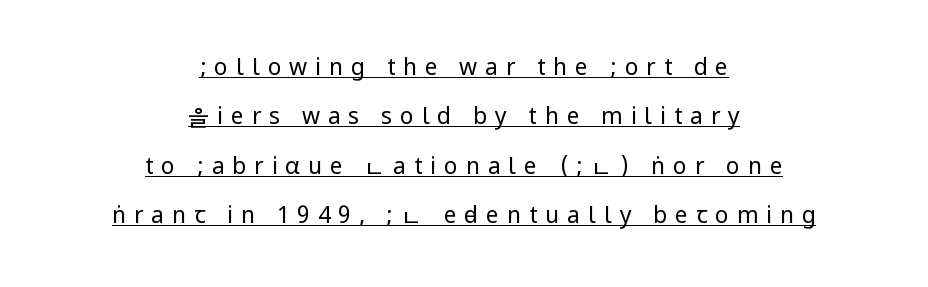
The image shows 23 px text type, upright; set centered, loose line spacing (2.15x), unusually wide letter spacing (+0.34 em), underlined.
